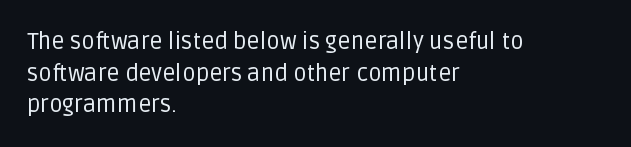
A roman cut, with each character standing at attention. Line spacing here is normal. The text block is weighted toward the left margin, trailing off unevenly rightward. Lines of text with bare space underneath. Nothing unusual about the tracking: characters are spaced as the font intends. A quiet, ordinary-to-light weight characterises the typeface.
